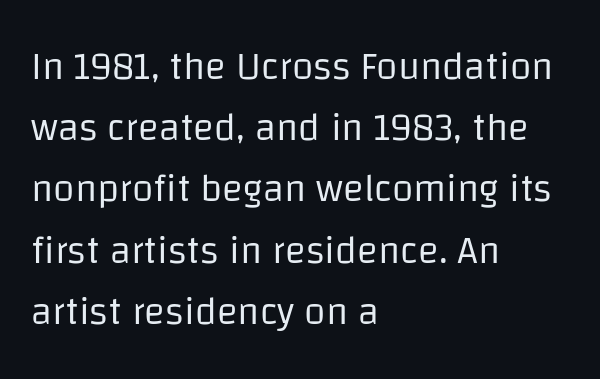
{"serif": "no", "italic": "no", "bold": "no", "weight": "regular", "width": "normal", "stroke_contrast": "low", "x_height": "large", "monospaced": "no", "underline": "no", "align": "left", "line_spacing": "normal", "line_spacing_ratio": 1.57, "letter_spacing": "normal", "letter_spacing_em": 0.0, "glyph_px": 39}
